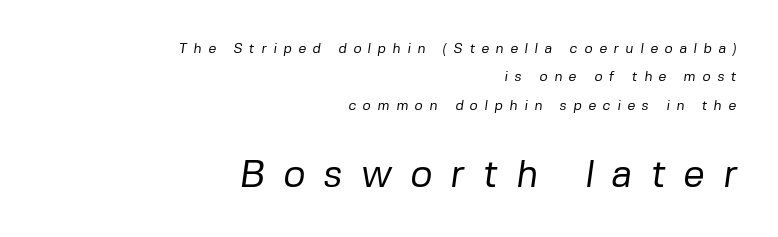
You could fit nearly another row in the gap between these rows. Glyph-to-glyph distance is far greater than everyday printed text. Character size in the trailing block exceeds that of the leading block. Is the type heavy? It reads as light-to-regular instead. The rag falls on the left side of this text block. Underlining? Definitely not there.
